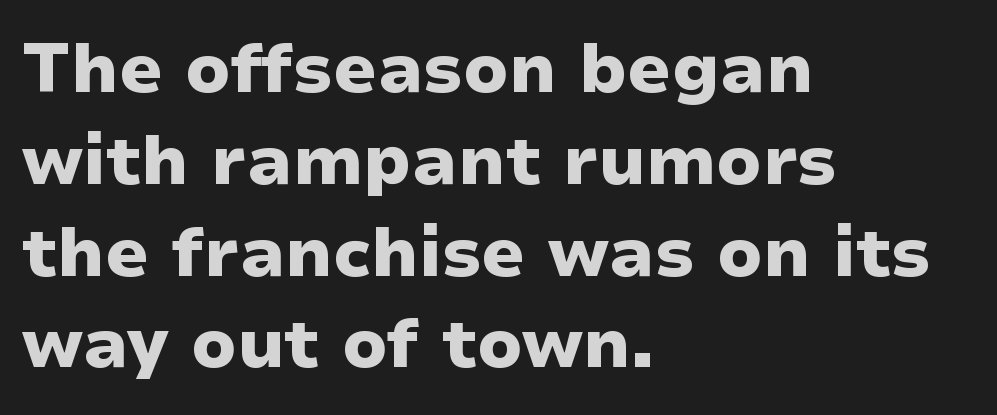
The image shows 69 px heavy, wide sans-serif type, upright; set left-aligned, normal line spacing (1.33x), normal letter spacing, not underlined; low stroke contrast and a medium x-height.
